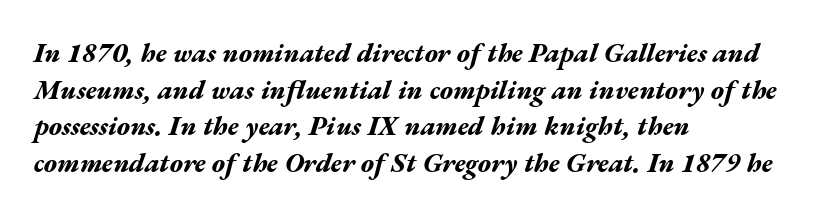
{"italic": "yes", "lean": "right", "slant_degrees": 17, "bold": "yes", "underline": "no", "align": "left", "line_spacing": "normal", "line_spacing_ratio": 1.36, "letter_spacing": "normal", "letter_spacing_em": 0.0, "glyph_px": 27}
